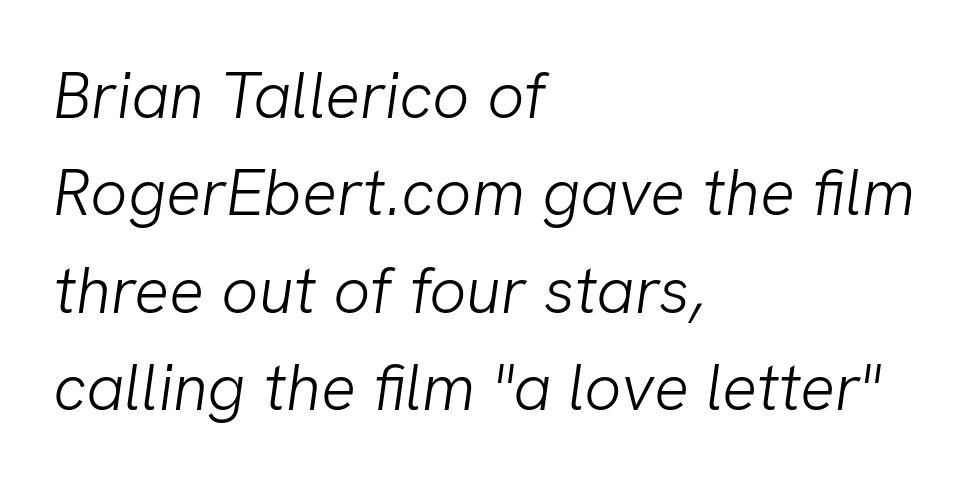
Reading down the column, the eye jumps a familiar distance to each next line. This rendering features lettering with no underline. The characters are drawn with everyday or finer stroke widths. Characters follow at the spacing the type designer built in.
